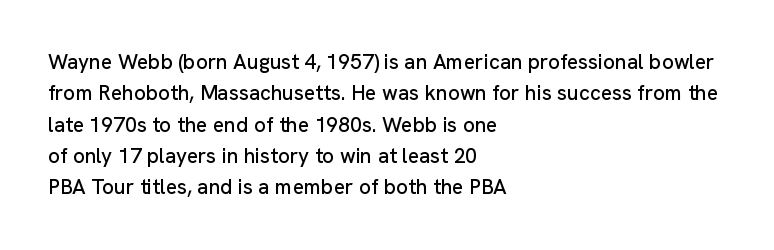
The compositor pushed each line to the left boundary. The designer left line spacing at the default. The rendering keeps characters at their native spacing. No italicization has been applied; the sample stays upright. Clear beneath every line of the passage.
